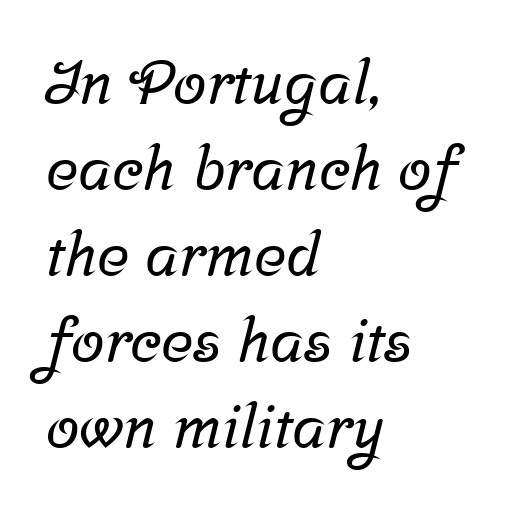
Descenders hang freely into open space. Between one letter and the next there's only the usual sliver of space. Leading matches the norm, producing a regular column. Think of a printed novel: that variable character pitch is what you see here. The rendering anchors every line to the left-hand side.
